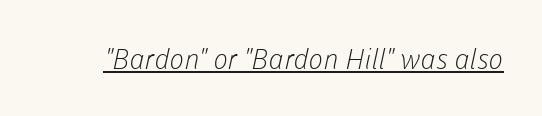
These lines are rendered in a variable-pitch font. Stroke mass is kept to a normal reading level or below. Every word sits above its own underline. I'd call this a sans setting — the letters go barefoot. Caption: standard tracking, unaltered.
